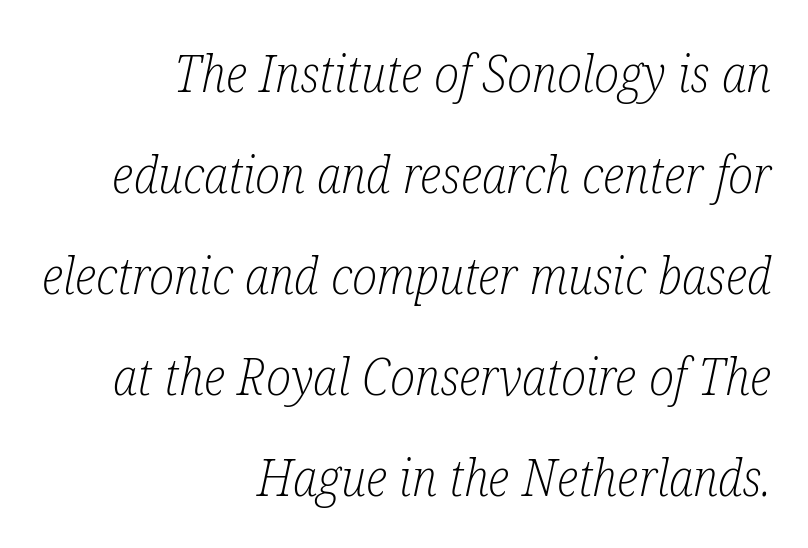
Q: Is the text bold? A: No.
Q: Is the text italic (slanted)? A: Yes, it leans right by about 12 degrees.
Q: Is the typeface a serif or a sans-serif typeface? A: Serif.
Q: Is the text underlined? A: No.
Q: How is the paragraph aligned? A: Right-aligned.
Q: Is the spacing between letters normal or unusually wide? A: Normal.
Q: Is the spacing between lines tight, normal or loose? A: Loose.
Q: Width (condensed, normal, or wide)? A: Condensed.
Q: Stroke contrast? A: Low.
Q: x-height? A: Medium.
Q: Monospaced? A: No.
